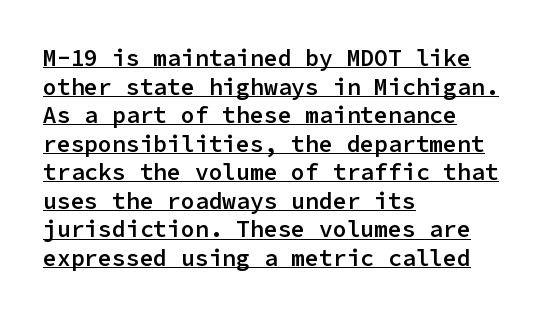
{"italic": "no", "bold": "semi", "underline": "yes", "align": "left", "line_spacing_ratio": 1.24, "letter_spacing": "normal", "letter_spacing_em": 0.0, "glyph_px": 23}
